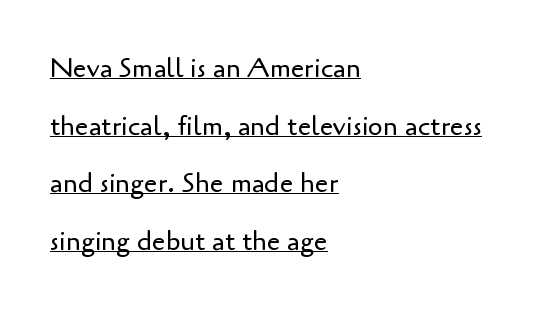
Q: Is the text bold? A: No.
Q: Is the text italic (slanted)? A: No, it is upright.
Q: Is the text underlined? A: Yes.
Q: How is the paragraph aligned? A: Left-aligned.
Q: Is the spacing between letters normal or unusually wide? A: Normal.
Q: Is the spacing between lines tight, normal or loose? A: Loose.
